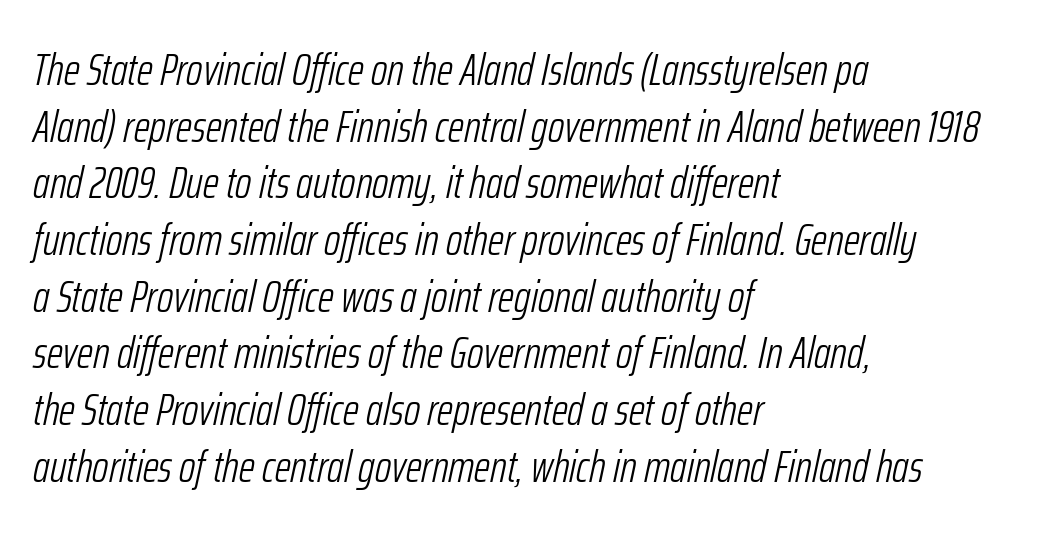
{"italic": "yes", "lean": "right", "slant_degrees": 12, "bold": "no", "weight": "light", "width": "condensed", "stroke_contrast": "low", "x_height": "medium", "monospaced": "no", "underline": "no", "align": "left", "line_spacing": "normal", "line_spacing_ratio": 1.26, "letter_spacing": "normal", "letter_spacing_em": 0.0, "glyph_px": 45}
